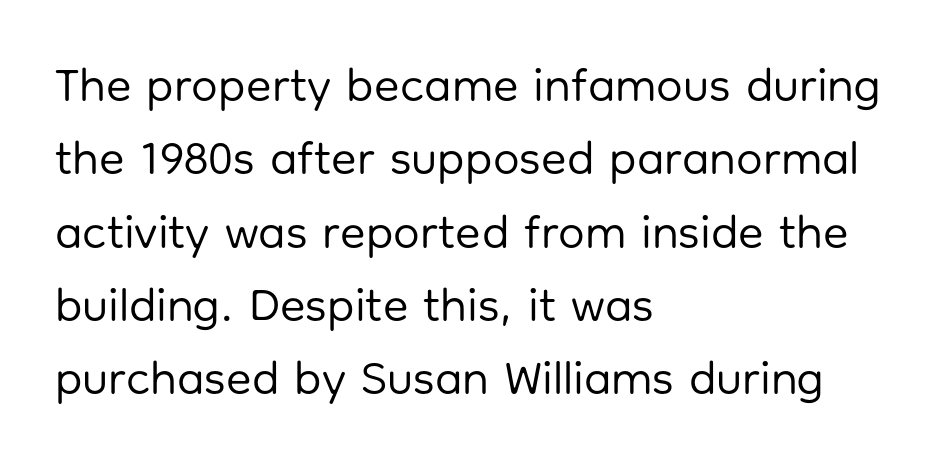
Q: Is the text bold? A: No.
Q: Is the text italic (slanted)? A: No, it is upright.
Q: Is the typeface a serif or a sans-serif typeface? A: Sans-serif.
Q: Is the text underlined? A: No.
Q: How is the paragraph aligned? A: Left-aligned.
Q: Is the spacing between letters normal or unusually wide? A: Normal.
Q: Is the spacing between lines tight, normal or loose? A: Normal.
Q: Width (condensed, normal, or wide)? A: Normal.
Q: Stroke contrast? A: Low.
Q: x-height? A: Medium.
Q: Monospaced? A: No.
